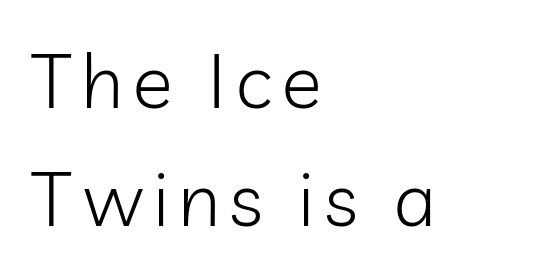
{"serif": "no", "italic": "no", "bold": "no", "weight": "light", "width": "normal", "stroke_contrast": "low", "x_height": "medium", "monospaced": "no", "underline": "no", "align": "left", "line_spacing": "normal", "line_spacing_ratio": 1.55, "glyph_px": 76}
